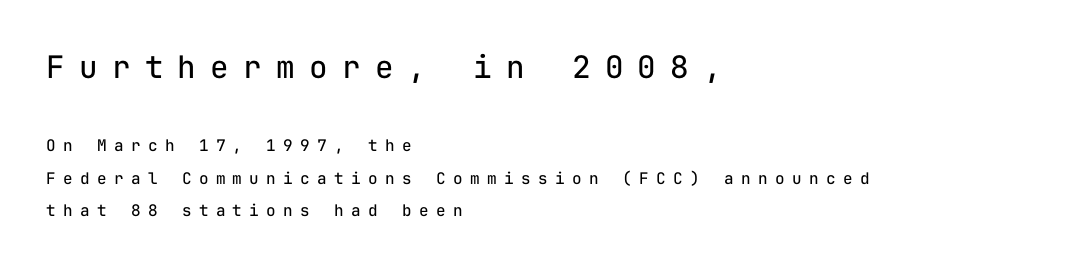
{"serif": "no", "italic": "no", "bold": "no", "weight": "regular", "width": "normal", "stroke_contrast": "low", "x_height": "medium", "monospaced": "yes", "underline": "no", "align": "left", "line_spacing": "loose", "line_spacing_ratio": 2.04, "letter_spacing": "wide", "letter_spacing_em": 0.46, "larger_block": "first", "size_ratio": 1.94, "glyph_px": 31}
